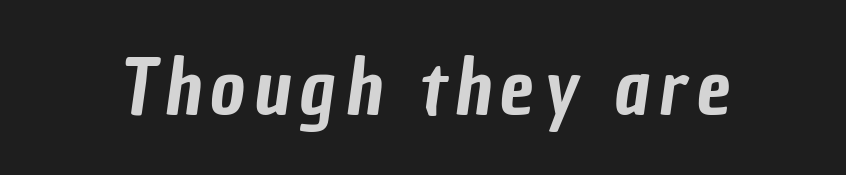
The image shows 76 px condensed sans-serif type; set not underlined; low stroke contrast and a medium x-height.
